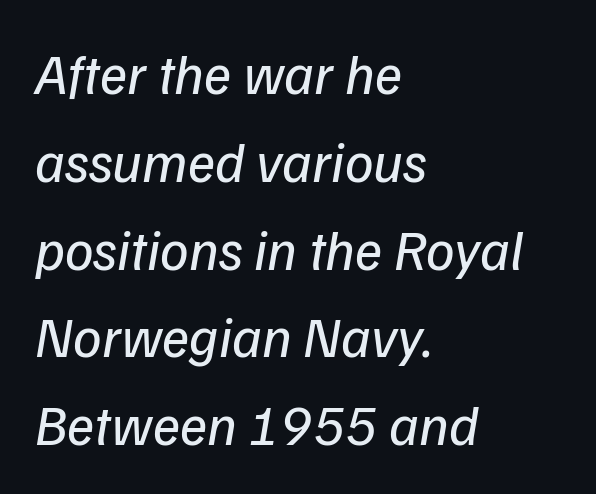
Q: Is the text bold? A: No.
Q: Is the typeface a serif or a sans-serif typeface? A: Sans-serif.
Q: Is the text underlined? A: No.
Q: How is the paragraph aligned? A: Left-aligned.
Q: Is the spacing between letters normal or unusually wide? A: Normal.
Q: Is the spacing between lines tight, normal or loose? A: Normal.
Q: Width (condensed, normal, or wide)? A: Normal.
Q: Stroke contrast? A: Low.
Q: x-height? A: Medium.
Q: Monospaced? A: No.
